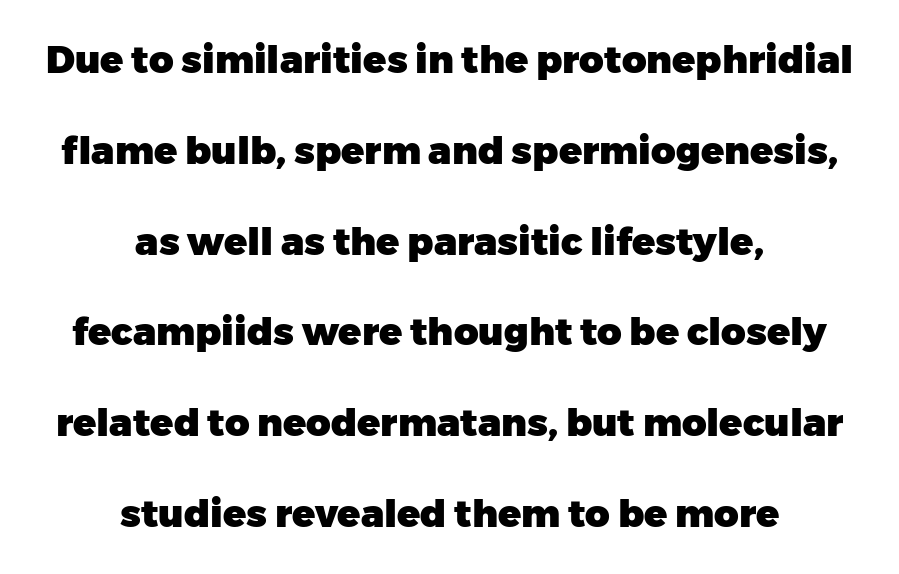
The image shows 38 px heavy sans-serif type, upright; set centered, loose line spacing (2.39x), normal letter spacing, not underlined; low stroke contrast and a medium x-height.
